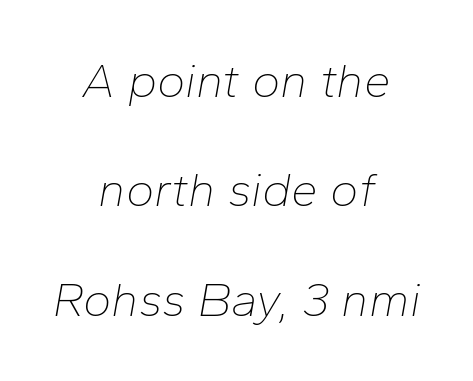
The image shows 48 px thin type, italic (leaning right); set centered, loose line spacing (2.28x), normal letter spacing, not underlined; low stroke contrast and a medium x-height.
